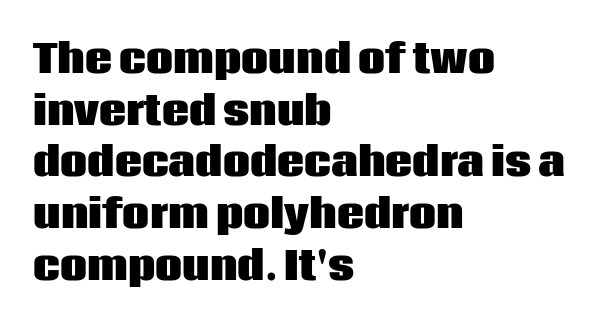
Every row of glyphs begins at an identical x-position on the left. Vertically, the passage feels balanced, rows spaced as you'd expect. You could not count columns in this text — the font is proportionally spaced. Serif or sans? Sans — the stroke terminals are bare. Words appear dense and cohesive because spacing is normal.
